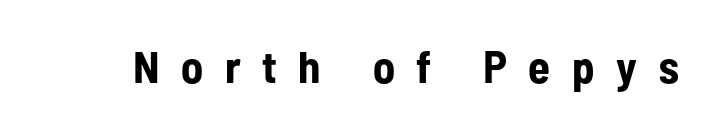
{"serif": "no", "italic": "no", "bold": "yes", "weight": "bold", "width": "condensed", "stroke_contrast": "low", "x_height": "medium", "monospaced": "no", "underline": "no", "letter_spacing": "wide", "letter_spacing_em": 0.48, "glyph_px": 45}
